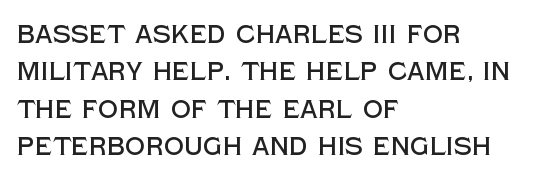
The rendering anchors every line to the left-hand side. The vertical gap from one line to the next is medium. The letterforms sit shoulder to shoulder at normal distance. Lines of text with bare space underneath. This is roman type, the default non-slanted kind.
